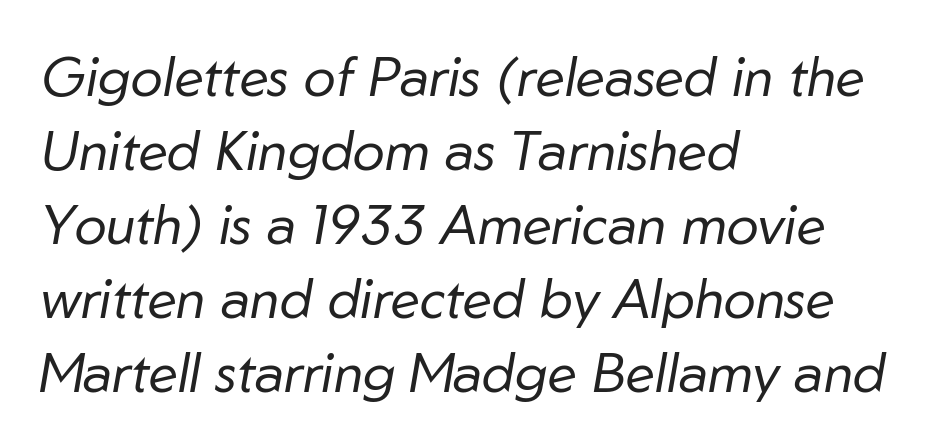
Q: Is the text bold? A: No.
Q: Is the text italic (slanted)? A: Yes, it leans right by about 10 degrees.
Q: Is the text underlined? A: No.
Q: How is the paragraph aligned? A: Left-aligned.
Q: Is the spacing between letters normal or unusually wide? A: Normal.
Q: Is the spacing between lines tight, normal or loose? A: Normal.
Q: Width (condensed, normal, or wide)? A: Normal.
Q: Stroke contrast? A: Low.
Q: x-height? A: Medium.
Q: Monospaced? A: No.
